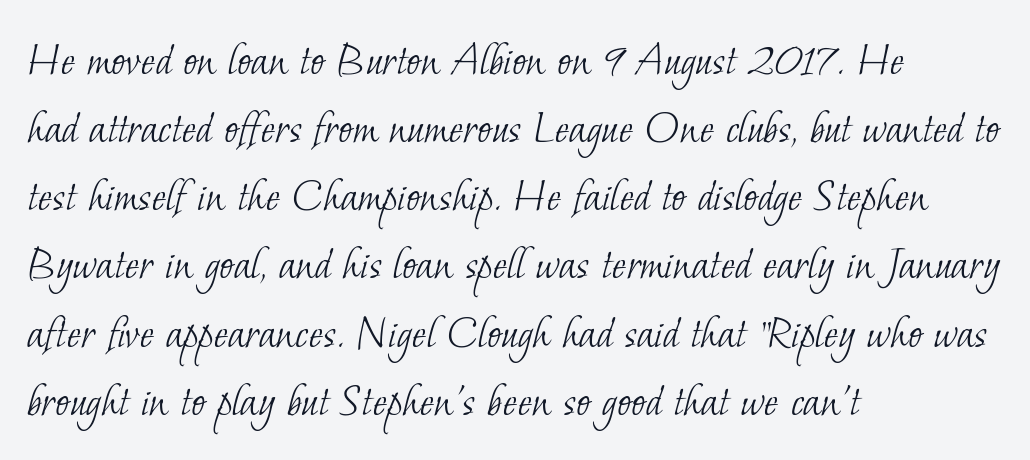
The image shows 48 px light serif type; set left-aligned, normal line spacing (1.42x), normal letter spacing, not underlined; low stroke contrast and a small x-height.
